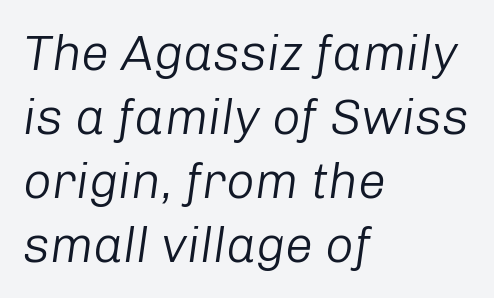
The gaps between neighbouring characters are ordinary and unremarkable. This block has exactly the height ordinary leading produces. Horizontal alignment here is leftward, the default for most running prose. The typeface has the unassuming heft of standard copy or less.
